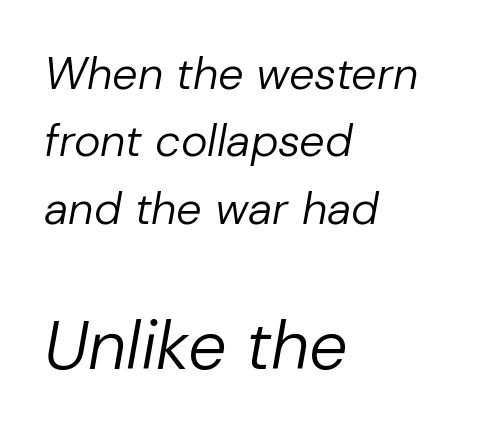
The image shows 68 px regular-weight type, italic (leaning right); set left-aligned, normal line spacing (1.5x), normal letter spacing, not underlined; the second (bottom) block is 1.51x larger; low stroke contrast and a medium x-height.
